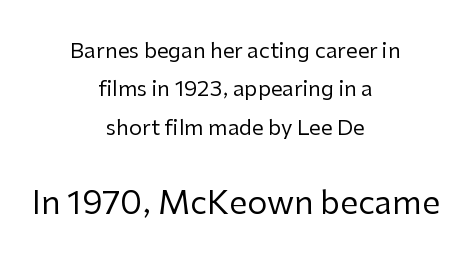
Of the two passages, the one underneath uses the larger point size. Think of a printed novel: that variable character pitch is what you see here. Font category for this specimen: sans-serif. Tall strokes in this sample are plumb rather than angled. These lines keep a tight, regular rhythm from letter to letter. Weight: not bold — regular or lighter.
